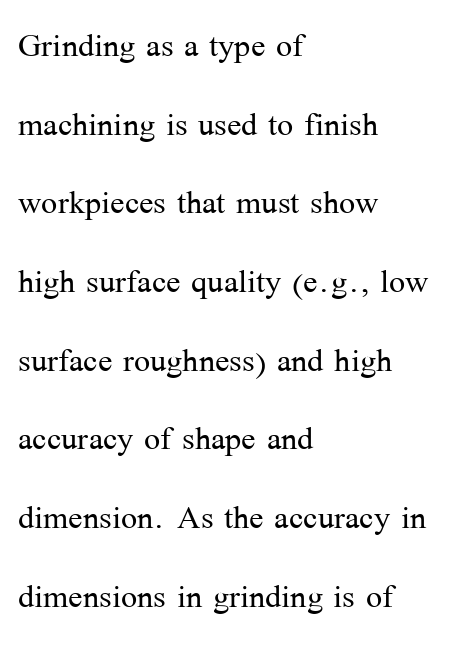
No letter is thick-stroked: the sample isn't bold. Compared with typical body copy, the letter spacing here is the same. Vertical strokes here are truly vertical. The gap between lines stays unmarked. Leftover space on each line is placed entirely after the last word. Do the characters align in a grid? No, the font is proportional.
